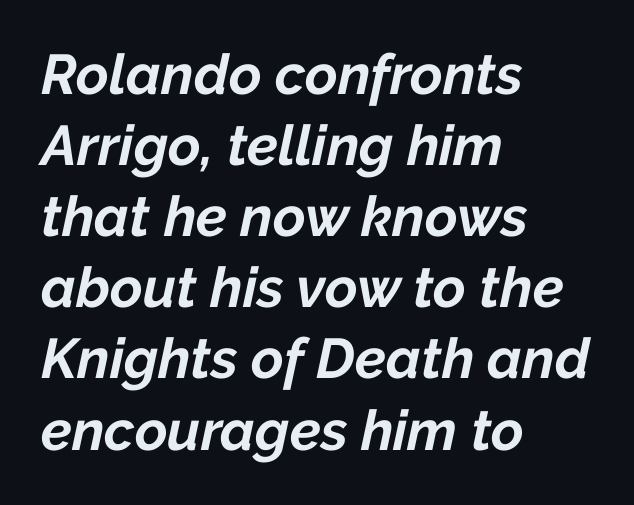
Q: Is the text bold? A: Yes.
Q: Is the text italic (slanted)? A: Yes, it leans right by about 12 degrees.
Q: Is the text underlined? A: No.
Q: How is the paragraph aligned? A: Left-aligned.
Q: Is the spacing between letters normal or unusually wide? A: Normal.
Q: Is the spacing between lines tight, normal or loose? A: Normal.
Q: Width (condensed, normal, or wide)? A: Normal.
Q: Stroke contrast? A: Low.
Q: x-height? A: Medium.
Q: Monospaced? A: No.
